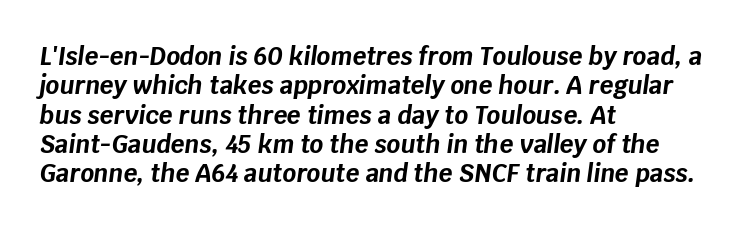
The image shows 24 px bold type, italic (leaning right); set left-aligned, line spacing 1.22x, normal letter spacing, not underlined.
